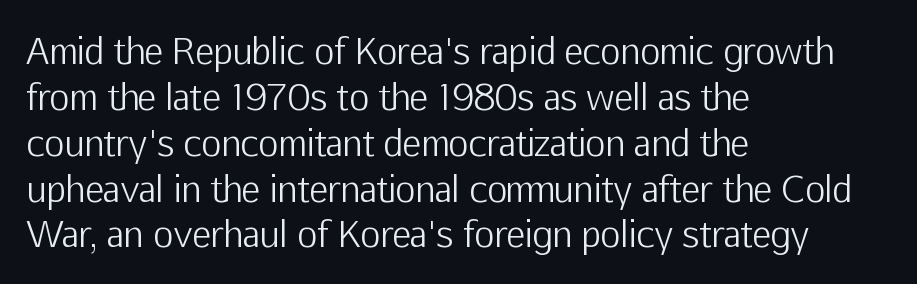
{"serif": "no", "italic": "no", "bold": "no", "weight": "light", "width": "normal", "stroke_contrast": "low", "x_height": "medium", "monospaced": "no", "underline": "no", "align": "left", "line_spacing": "normal", "line_spacing_ratio": 1.31, "letter_spacing": "normal", "letter_spacing_em": 0.0, "glyph_px": 35}
